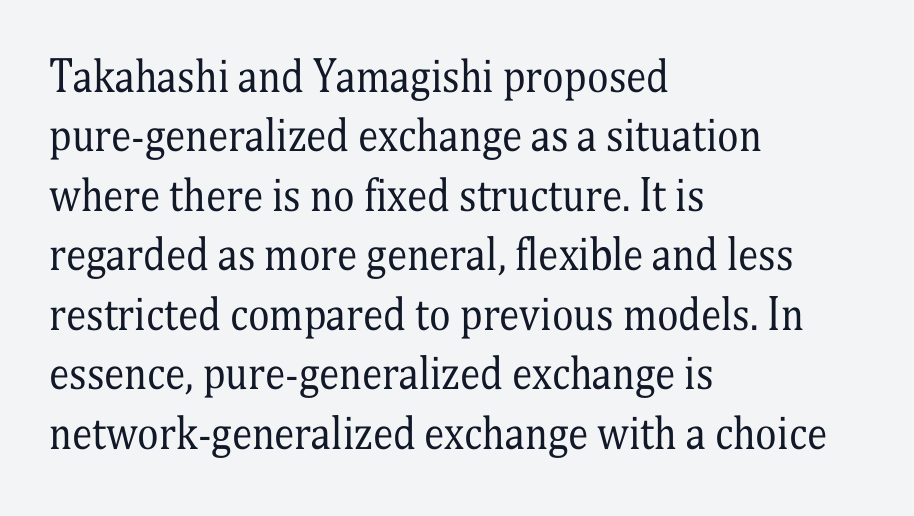
The image shows 41 px regular-weight, condensed serif type, upright; set left-aligned, normal line spacing (1.45x), normal letter spacing, not underlined; medium stroke contrast and a medium x-height.
